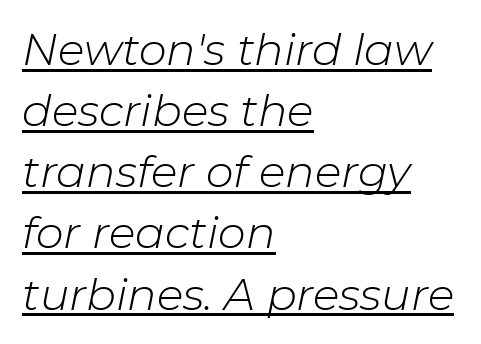
The image shows 44 px light type, italic (leaning right); set left-aligned, normal line spacing (1.39x), normal letter spacing, underlined; low stroke contrast and a medium x-height.
